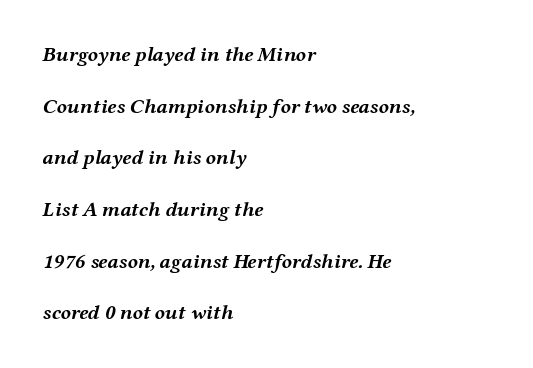
Q: Is the text bold? A: Yes.
Q: Is the text italic (slanted)? A: Yes, it leans right by about 12 degrees.
Q: Is the text underlined? A: No.
Q: How is the paragraph aligned? A: Left-aligned.
Q: Is the spacing between letters normal or unusually wide? A: Normal.
Q: Is the spacing between lines tight, normal or loose? A: Loose.
